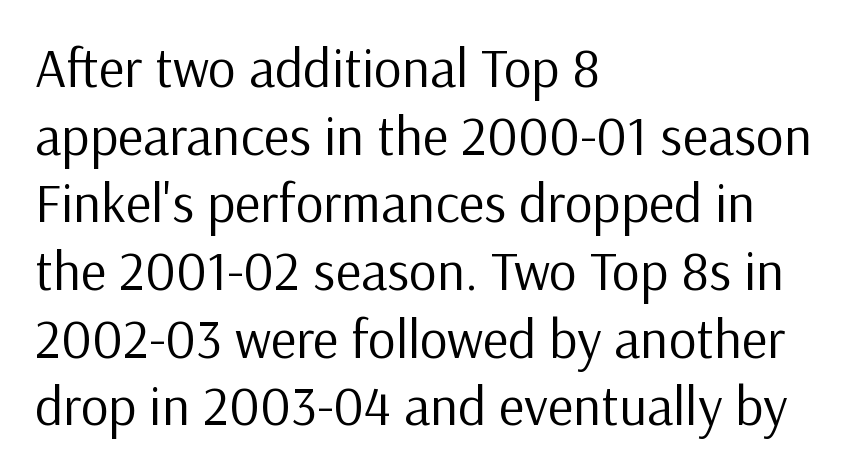
{"serif": "no", "italic": "no", "bold": "no", "weight": "regular", "width": "normal", "stroke_contrast": "low", "x_height": "medium", "monospaced": "no", "underline": "no", "align": "left", "line_spacing_ratio": 1.23, "letter_spacing": "normal", "letter_spacing_em": 0.0, "glyph_px": 55}
